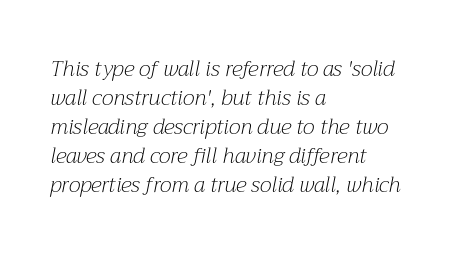
{"italic": "yes", "lean": "right", "slant_degrees": 12, "bold": "no", "underline": "no", "align": "left", "line_spacing": "normal", "line_spacing_ratio": 1.38, "letter_spacing": "normal", "letter_spacing_em": 0.0, "glyph_px": 21}
